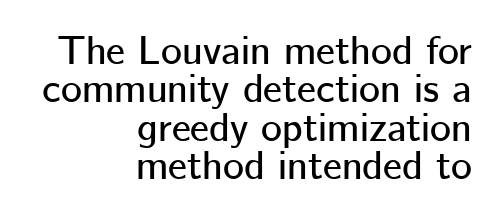
Q: Is the text italic (slanted)? A: No, it is upright.
Q: Is the typeface a serif or a sans-serif typeface? A: Sans-serif.
Q: Is the text underlined? A: No.
Q: How is the paragraph aligned? A: Right-aligned.
Q: Is the spacing between letters normal or unusually wide? A: Normal.
Q: Is the spacing between lines tight, normal or loose? A: Tight.
Q: Width (condensed, normal, or wide)? A: Normal.
Q: Stroke contrast? A: Low.
Q: x-height? A: Medium.
Q: Monospaced? A: No.
